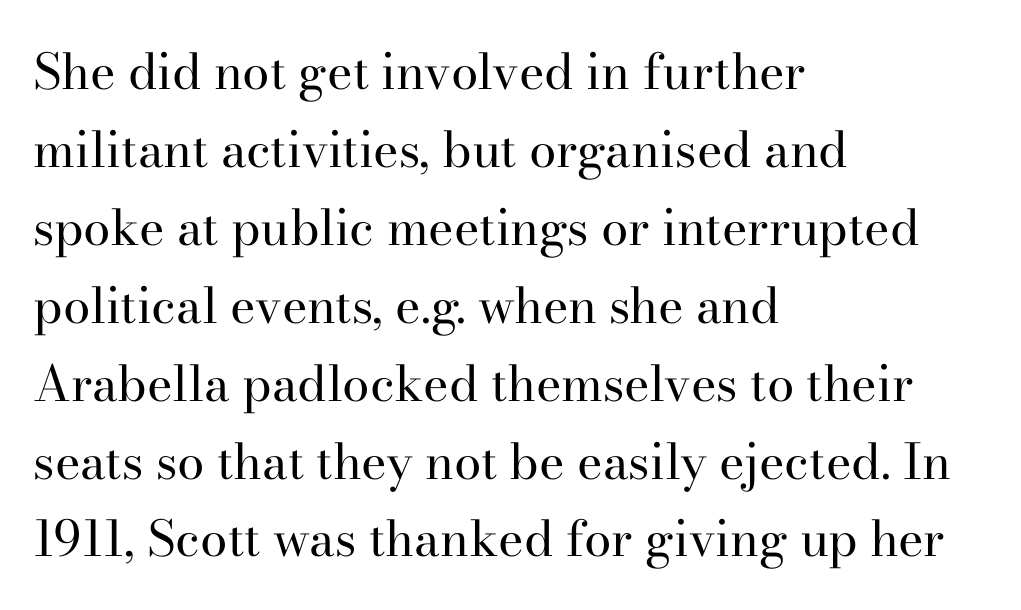
The image shows 49 px regular-weight serif type, upright; set left-aligned, normal line spacing (1.59x), normal letter spacing, not underlined; high stroke contrast and a small x-height.
